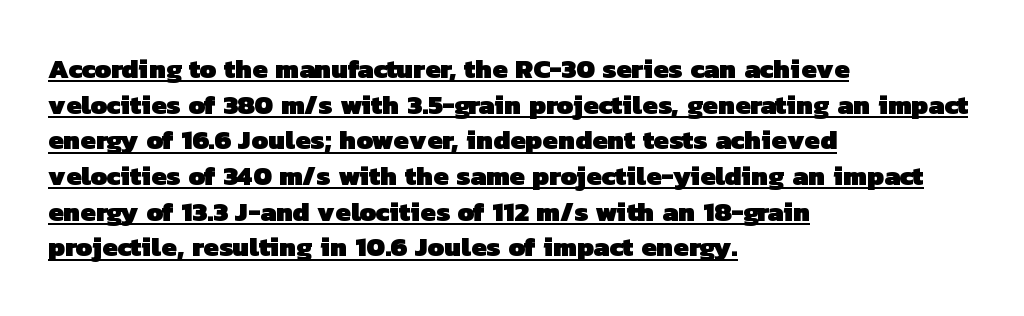
Q: Is the text bold? A: Yes.
Q: Is the text underlined? A: Yes.
Q: How is the paragraph aligned? A: Left-aligned.
Q: Is the spacing between letters normal or unusually wide? A: Normal.
Q: Is the spacing between lines tight, normal or loose? A: Normal.
